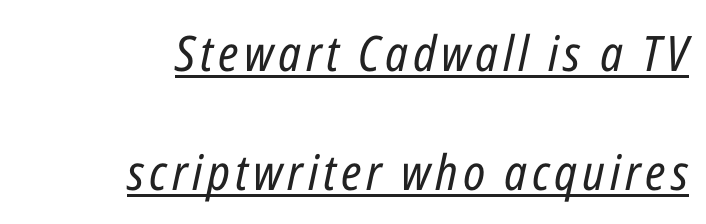
The image shows 49 px regular-weight, condensed type, italic (leaning right); set right-aligned, loose line spacing (2.43x), underlined; low stroke contrast and a medium x-height.
